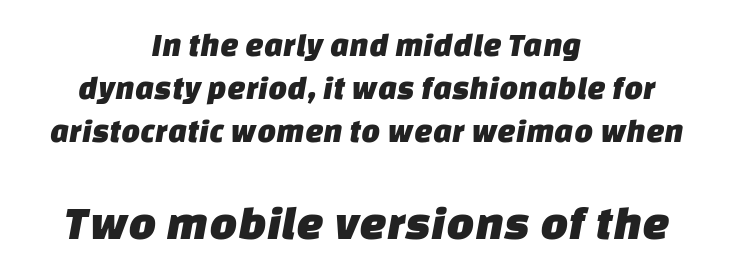
Q: Is the typeface a serif or a sans-serif typeface? A: Sans-serif.
Q: Is the text underlined? A: No.
Q: How is the paragraph aligned? A: Centered.
Q: Is the spacing between letters normal or unusually wide? A: Normal.
Q: Is the spacing between lines tight, normal or loose? A: Normal.
Q: Which block of text is set in a larger size, the first (top) or the second (bottom)? A: The second (bottom) one.
Q: Width (condensed, normal, or wide)? A: Normal.
Q: Stroke contrast? A: Low.
Q: x-height? A: Large.
Q: Monospaced? A: No.
